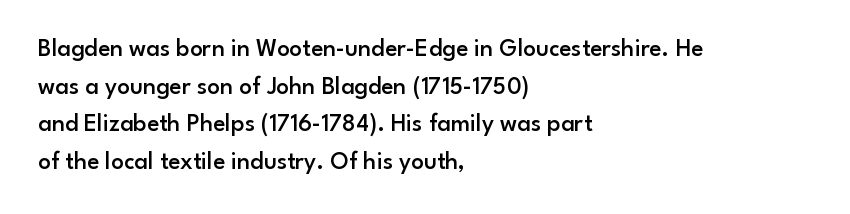
The image shows 25 px text type, upright; set left-aligned, normal line spacing (1.51x), normal letter spacing, not underlined.
